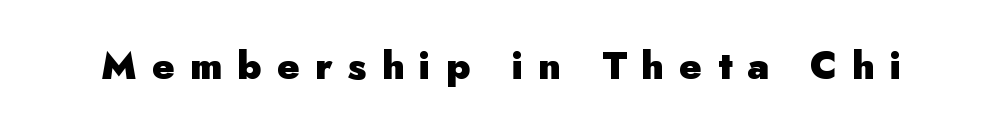
{"serif": "no", "italic": "no", "bold": "yes", "weight": "heavy", "width": "normal", "stroke_contrast": "low", "x_height": "small", "monospaced": "no", "underline": "no", "letter_spacing": "wide", "letter_spacing_em": 0.4, "glyph_px": 38}
